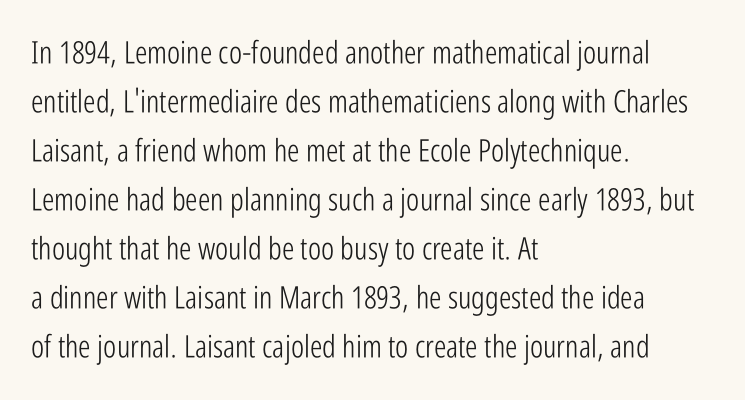
Q: Is the text bold? A: No.
Q: Is the text italic (slanted)? A: No, it is upright.
Q: Is the typeface a serif or a sans-serif typeface? A: Sans-serif.
Q: Is the text underlined? A: No.
Q: How is the paragraph aligned? A: Left-aligned.
Q: Is the spacing between letters normal or unusually wide? A: Normal.
Q: Is the spacing between lines tight, normal or loose? A: Normal.
Q: Width (condensed, normal, or wide)? A: Condensed.
Q: Stroke contrast? A: Low.
Q: x-height? A: Medium.
Q: Monospaced? A: No.
